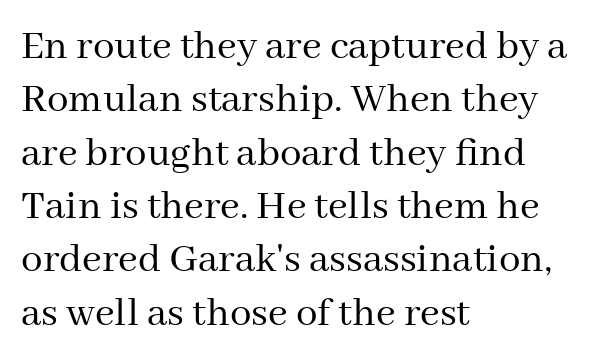
Q: Is the text bold? A: No.
Q: Is the text italic (slanted)? A: No, it is upright.
Q: Is the typeface a serif or a sans-serif typeface? A: Serif.
Q: Is the text underlined? A: No.
Q: How is the paragraph aligned? A: Left-aligned.
Q: Is the spacing between letters normal or unusually wide? A: Normal.
Q: Width (condensed, normal, or wide)? A: Normal.
Q: Stroke contrast? A: Medium.
Q: x-height? A: Medium.
Q: Monospaced? A: No.
